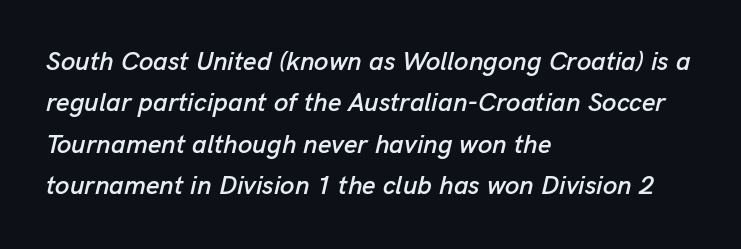
Q: Is the text italic (slanted)? A: Yes, it leans right by about 13 degrees.
Q: Is the text underlined? A: No.
Q: How is the paragraph aligned? A: Left-aligned.
Q: Is the spacing between letters normal or unusually wide? A: Normal.
Q: Is the spacing between lines tight, normal or loose? A: Normal.
